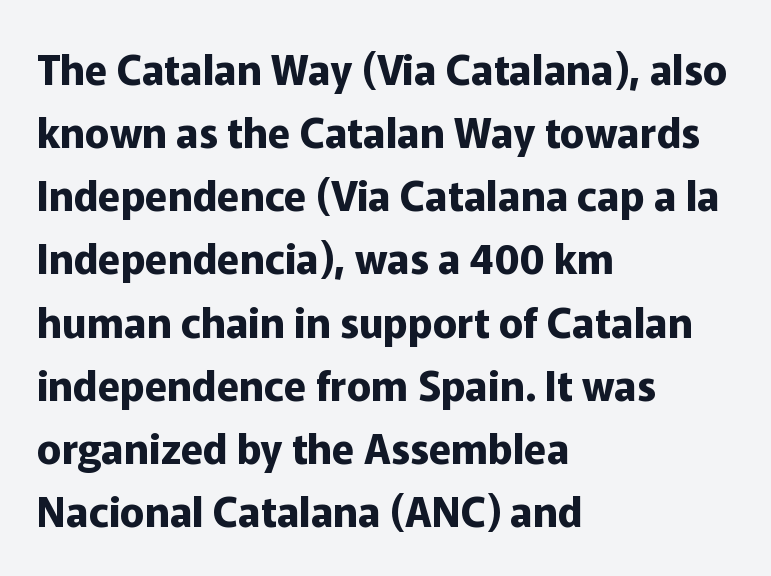
Q: Is the text bold? A: Yes.
Q: Is the text italic (slanted)? A: No, it is upright.
Q: Is the typeface a serif or a sans-serif typeface? A: Sans-serif.
Q: Is the text underlined? A: No.
Q: How is the paragraph aligned? A: Left-aligned.
Q: Is the spacing between letters normal or unusually wide? A: Normal.
Q: Is the spacing between lines tight, normal or loose? A: Normal.
Q: Width (condensed, normal, or wide)? A: Normal.
Q: Stroke contrast? A: Low.
Q: x-height? A: Medium.
Q: Monospaced? A: No.
